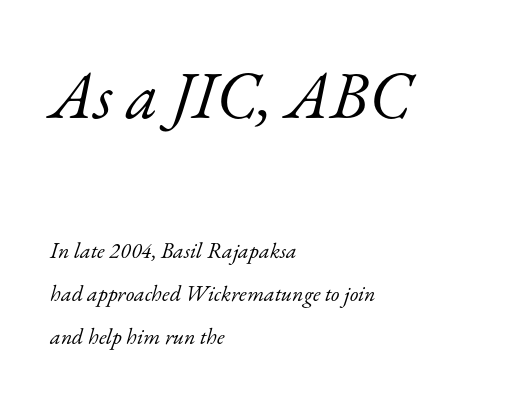
Q: Is the text bold? A: No.
Q: Is the text italic (slanted)? A: Yes, it leans right by about 17 degrees.
Q: Is the typeface a serif or a sans-serif typeface? A: Serif.
Q: Is the text underlined? A: No.
Q: How is the paragraph aligned? A: Left-aligned.
Q: Is the spacing between letters normal or unusually wide? A: Normal.
Q: Is the spacing between lines tight, normal or loose? A: Loose.
Q: Which block of text is set in a larger size, the first (top) or the second (bottom)? A: The first (top) one.
Q: Width (condensed, normal, or wide)? A: Normal.
Q: Stroke contrast? A: Low.
Q: x-height? A: Small.
Q: Monospaced? A: No.
